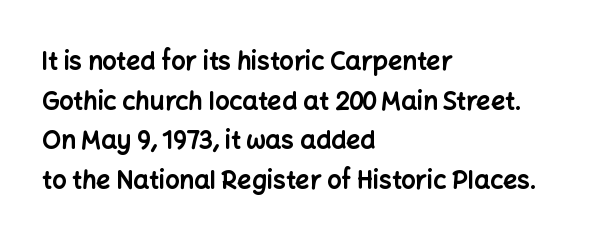
{"italic": "no", "bold": "yes", "underline": "no", "align": "left", "line_spacing": "normal", "line_spacing_ratio": 1.59, "letter_spacing": "normal", "letter_spacing_em": 0.0, "glyph_px": 25}
